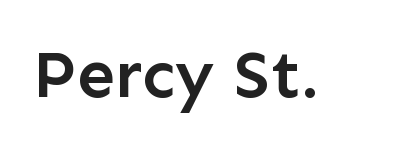
{"serif": "no", "italic": "no", "bold": "semi", "weight": "semibold", "width": "normal", "stroke_contrast": "low", "x_height": "medium", "monospaced": "no", "underline": "no", "letter_spacing": "normal", "letter_spacing_em": 0.0, "glyph_px": 68}
